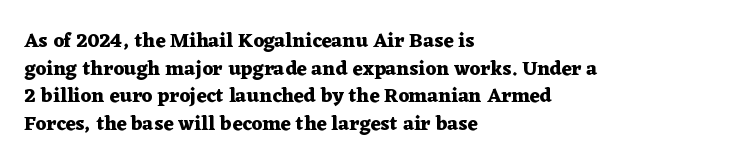
Q: Is the text bold? A: Yes.
Q: Is the text italic (slanted)? A: No, it is upright.
Q: Is the text underlined? A: No.
Q: How is the paragraph aligned? A: Left-aligned.
Q: Is the spacing between letters normal or unusually wide? A: Normal.
Q: Is the spacing between lines tight, normal or loose? A: Normal.
